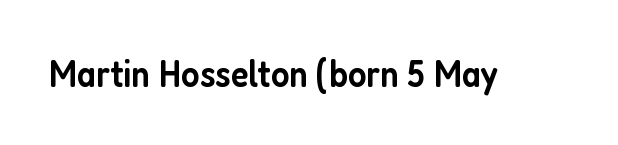
{"serif": "no", "italic": "no", "bold": "semi", "weight": "semibold", "width": "condensed", "stroke_contrast": "low", "x_height": "medium", "monospaced": "no", "underline": "no", "letter_spacing": "normal", "letter_spacing_em": 0.0, "glyph_px": 38}
